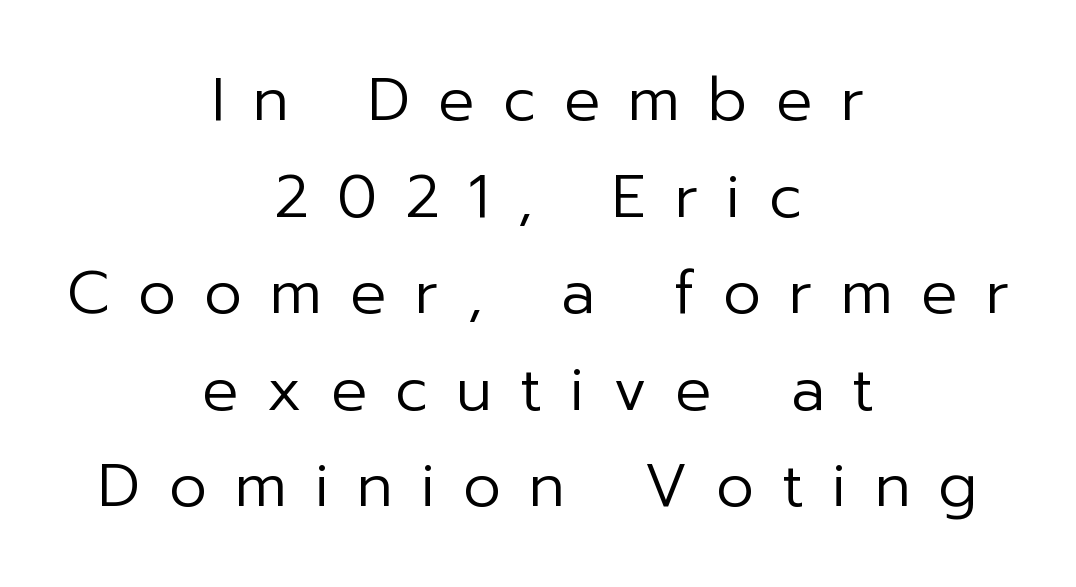
Does extra space separate the letters? Yes, quite a lot of it. The setting favours the middle, as headings and verse often do. The typeface has the unassuming heft of standard copy or less. Examine the stroke ends and you'll find no serifs. Decoration check: the copy has no underline.
